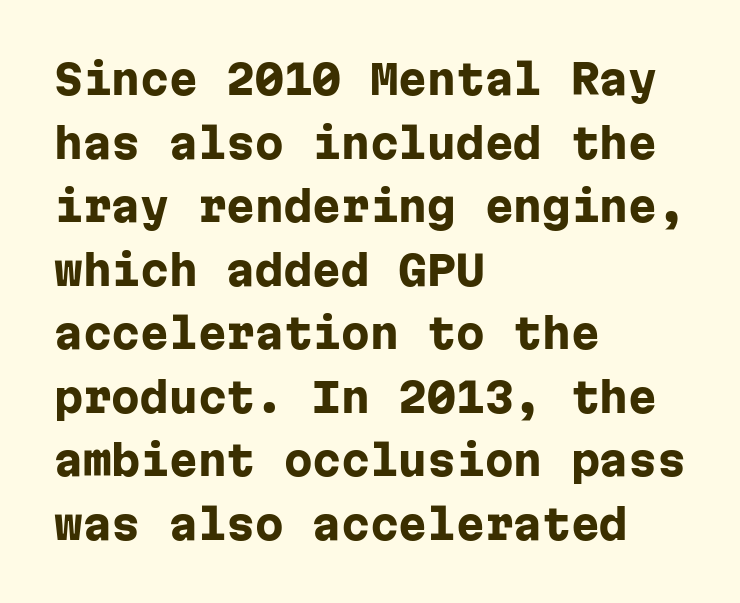
{"serif": "no", "italic": "no", "bold": "yes", "weight": "heavy", "width": "normal", "stroke_contrast": "low", "x_height": "medium", "monospaced": "yes", "underline": "no", "align": "left", "line_spacing": "normal", "line_spacing_ratio": 1.55, "letter_spacing": "normal", "letter_spacing_em": 0.0, "glyph_px": 41}
